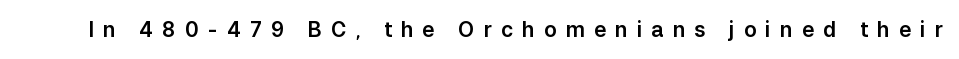
Compared with typical body copy, the letter spacing here is much looser. Just letters on the line, the space beneath them empty. Designer's note — italics off, roman on.
